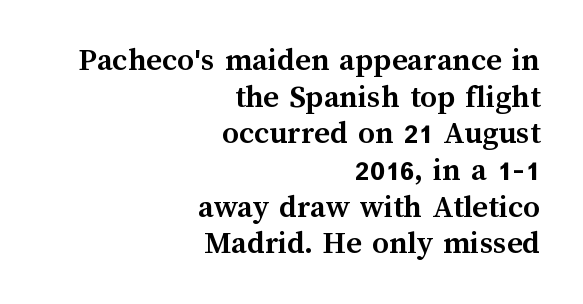
Heavy, bold letterforms. Varying glyph widths throughout — classic text-font behaviour. The compositor pushed each line to the right boundary. The letters stand upright; this is a roman face. The gaps between neighbouring characters are ordinary and unremarkable.
